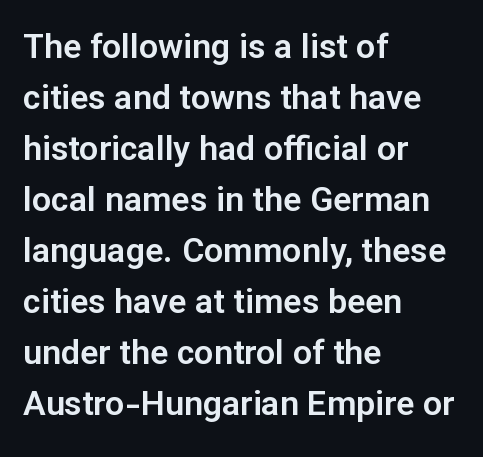
Here the glyphs are tracked normally, forming tight word shapes. Honestly, there is no underline to notice here at all. The typeface chosen for these lines omits serifs. Do the characters align in a grid? No, the font is proportional. Notice how the stems are strictly vertical — no italics here. Notice how descenders clear the ascenders below comfortably — that's standard leading.
